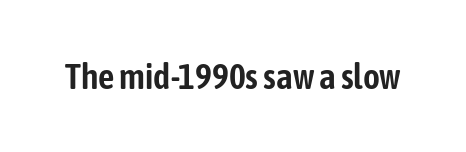
Nothing unusual about the tracking: characters are spaced as the font intends. Ordinary non-slanted type is in use. What kind of face is this? One without serifs — a sans. These lines are rendered in a variable-pitch font.
